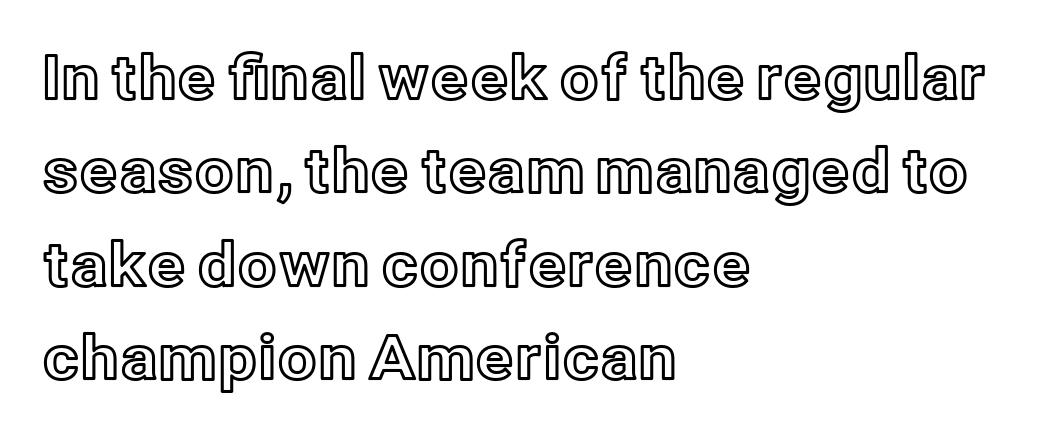
Rows of type keep a routine distance in the vertical direction. Short and long lines alike share a common starting point at left. The axis of the letterforms is exactly vertical. Tracking value appears to be zero — textbook default spacing. Character widths vary here, with narrow letters taking less room than wide ones. Words float on clear page, feet unadorned.
